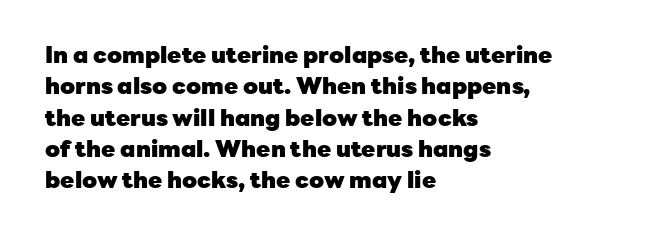
{"italic": "no", "bold": "yes", "underline": "no", "align": "left", "line_spacing": "normal", "line_spacing_ratio": 1.36, "letter_spacing": "normal", "letter_spacing_em": 0.0, "glyph_px": 23}
